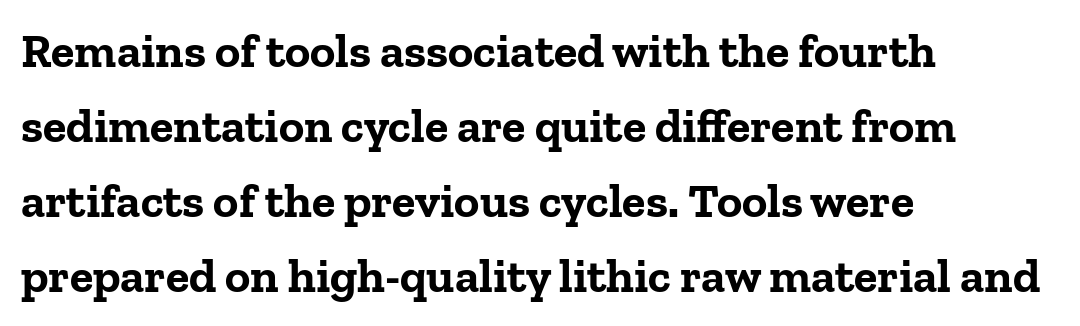
Q: Is the text bold? A: Yes.
Q: Is the text italic (slanted)? A: No, it is upright.
Q: Is the typeface a serif or a sans-serif typeface? A: Serif.
Q: Is the text underlined? A: No.
Q: How is the paragraph aligned? A: Left-aligned.
Q: Is the spacing between letters normal or unusually wide? A: Normal.
Q: Is the spacing between lines tight, normal or loose? A: Normal.
Q: Width (condensed, normal, or wide)? A: Normal.
Q: Stroke contrast? A: Low.
Q: x-height? A: Medium.
Q: Monospaced? A: No.
